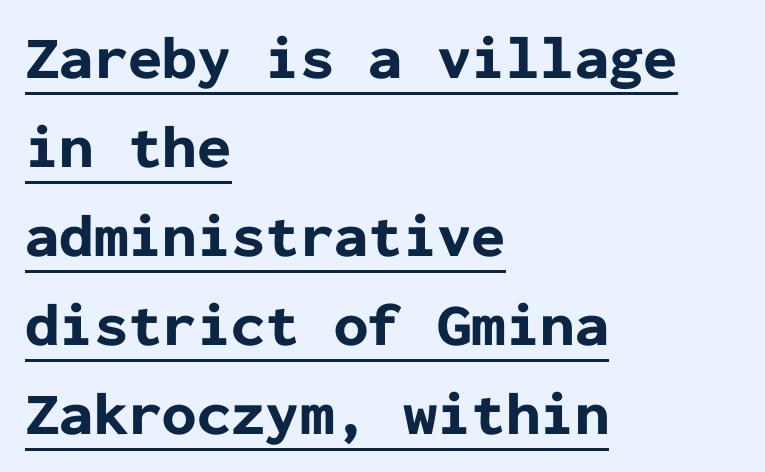
Q: Is the text bold? A: Yes.
Q: Is the text italic (slanted)? A: No, it is upright.
Q: Is the typeface a serif or a sans-serif typeface? A: Sans-serif.
Q: Is the text underlined? A: Yes.
Q: How is the paragraph aligned? A: Left-aligned.
Q: Is the spacing between letters normal or unusually wide? A: Normal.
Q: Is the spacing between lines tight, normal or loose? A: Normal.
Q: Width (condensed, normal, or wide)? A: Normal.
Q: Stroke contrast? A: Low.
Q: x-height? A: Medium.
Q: Monospaced? A: Yes.
